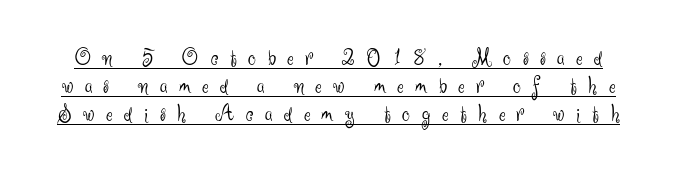
Q: Is the text bold? A: No.
Q: Is the text italic (slanted)? A: No, it is upright.
Q: Is the text underlined? A: Yes.
Q: Is the spacing between letters normal or unusually wide? A: Unusually wide.
Q: Is the spacing between lines tight, normal or loose? A: Tight.
